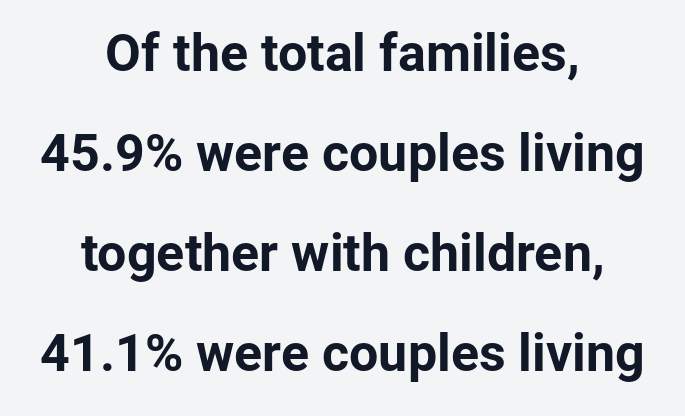
The image shows 52 px bold sans-serif type, upright; set centered, loose line spacing (1.92x), normal letter spacing, not underlined; low stroke contrast and a medium x-height.
